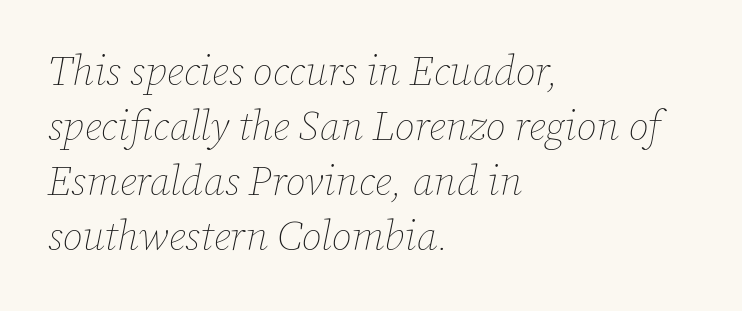
The paragraph has a hard left edge and a soft right edge. The line texture is even and compact thanks to regular tracking. Just letters on the line, the space beneath them empty. The letterforms sit at book weight or below. The typography opts for an oblique posture over an upright one. The designer left line spacing at the default.
